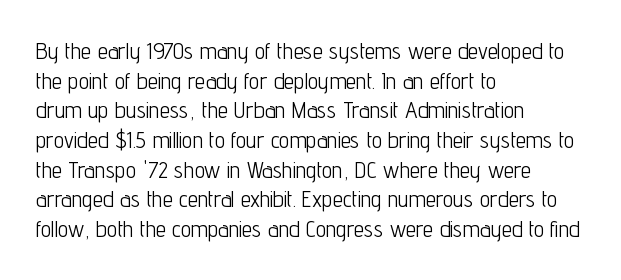
The image shows 23 px text type, upright; set left-aligned, normal line spacing (1.29x), normal letter spacing, not underlined.
